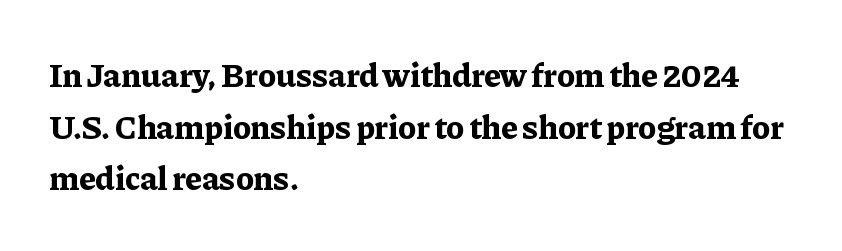
Any mark beneath the type? The region is blank. Stroke thickness is high; the sample reads as a true bold. Whoever set this chose a conventional vertical rhythm. Standard letterfit; no display-style spreading of the glyphs.
